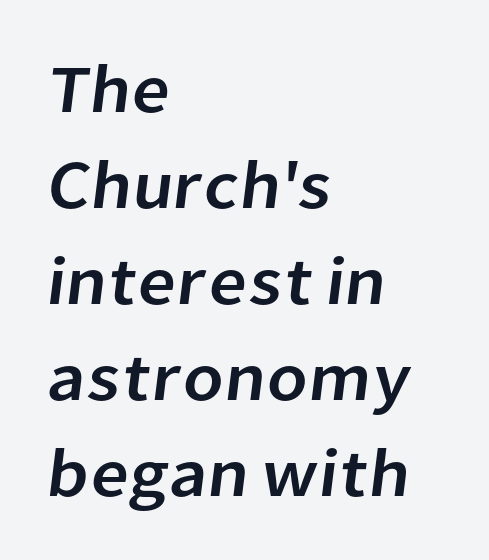
{"serif": "no", "width": "normal", "stroke_contrast": "low", "x_height": "medium", "monospaced": "no", "underline": "no", "align": "left", "line_spacing": "normal", "line_spacing_ratio": 1.41, "letter_spacing": "normal", "letter_spacing_em": 0.0, "glyph_px": 68}
